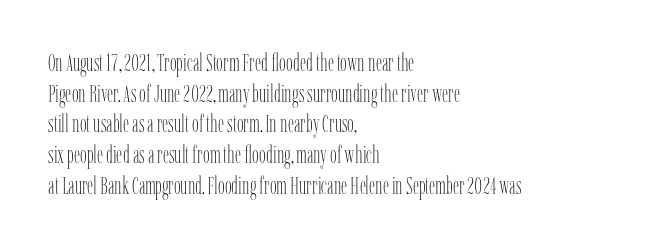
The image shows 24 px text type, upright; set left-aligned, normal line spacing (1.28x), normal letter spacing, not underlined.
